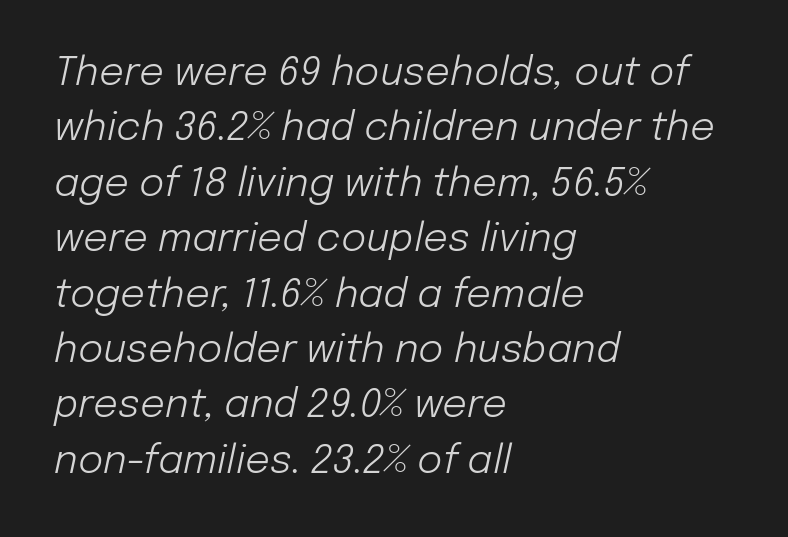
This sample uses an oblique cut, with every glyph tilted off the vertical. Line starts are locked; line ends wander. Looks like regular typesetting: each glyph gets only the width it needs. Counters stay open thanks to moderate or lighter strokes. Rows of type keep a routine distance in the vertical direction.
